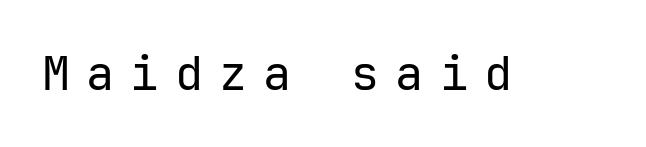
The image shows 47 px regular-weight sans-serif type, upright; set unusually wide letter spacing (+0.34 em), not underlined; low stroke contrast and a medium x-height.
